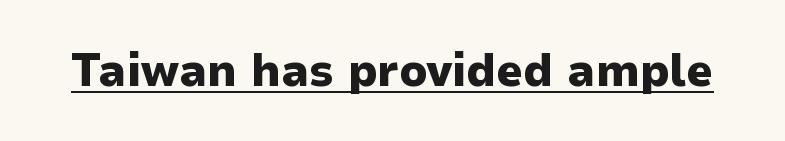
Q: Is the text bold? A: Yes.
Q: Is the text italic (slanted)? A: No, it is upright.
Q: Is the typeface a serif or a sans-serif typeface? A: Sans-serif.
Q: Is the text underlined? A: Yes.
Q: Is the spacing between letters normal or unusually wide? A: Normal.
Q: Width (condensed, normal, or wide)? A: Normal.
Q: Stroke contrast? A: Low.
Q: x-height? A: Medium.
Q: Monospaced? A: No.
